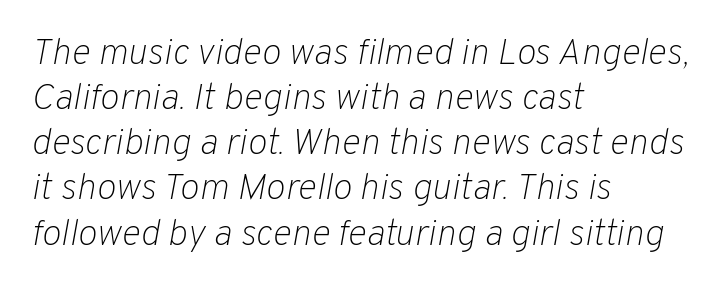
Q: Is the text bold? A: No.
Q: Is the text italic (slanted)? A: Yes, it leans right by about 10 degrees.
Q: Is the text underlined? A: No.
Q: How is the paragraph aligned? A: Left-aligned.
Q: Is the spacing between letters normal or unusually wide? A: Normal.
Q: Width (condensed, normal, or wide)? A: Normal.
Q: Stroke contrast? A: Low.
Q: x-height? A: Medium.
Q: Monospaced? A: No.
